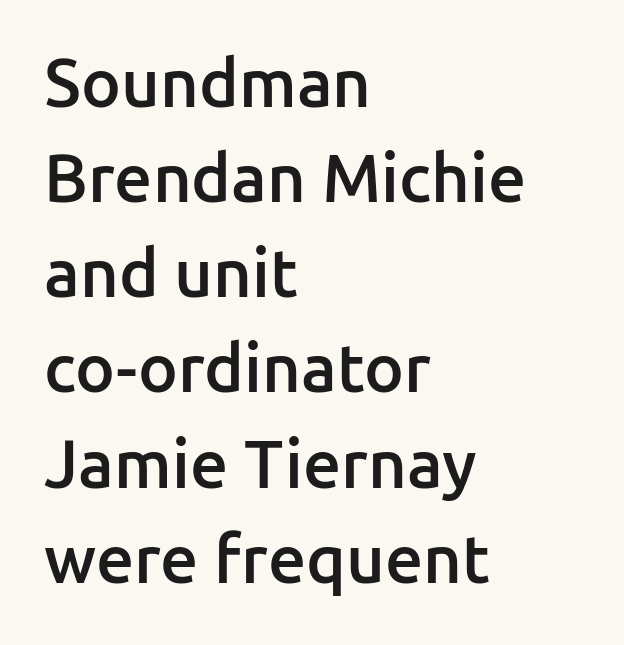
Q: Is the text bold? A: Semi-bold.
Q: Is the text italic (slanted)? A: No, it is upright.
Q: Is the typeface a serif or a sans-serif typeface? A: Sans-serif.
Q: Is the text underlined? A: No.
Q: How is the paragraph aligned? A: Left-aligned.
Q: Is the spacing between letters normal or unusually wide? A: Normal.
Q: Is the spacing between lines tight, normal or loose? A: Normal.
Q: Width (condensed, normal, or wide)? A: Normal.
Q: Stroke contrast? A: Low.
Q: x-height? A: Medium.
Q: Monospaced? A: No.
